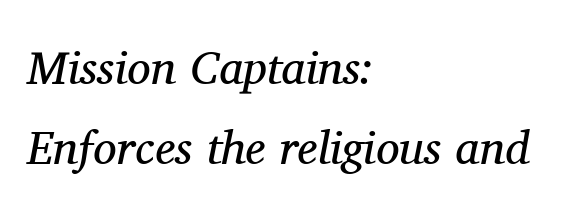
{"serif": "yes", "italic": "yes", "lean": "right", "slant_degrees": 11, "bold": "no", "weight": "regular", "width": "normal", "stroke_contrast": "medium", "x_height": "medium", "monospaced": "no", "underline": "no", "align": "left", "line_spacing": "normal", "line_spacing_ratio": 1.7, "letter_spacing": "normal", "letter_spacing_em": 0.0, "glyph_px": 47}
